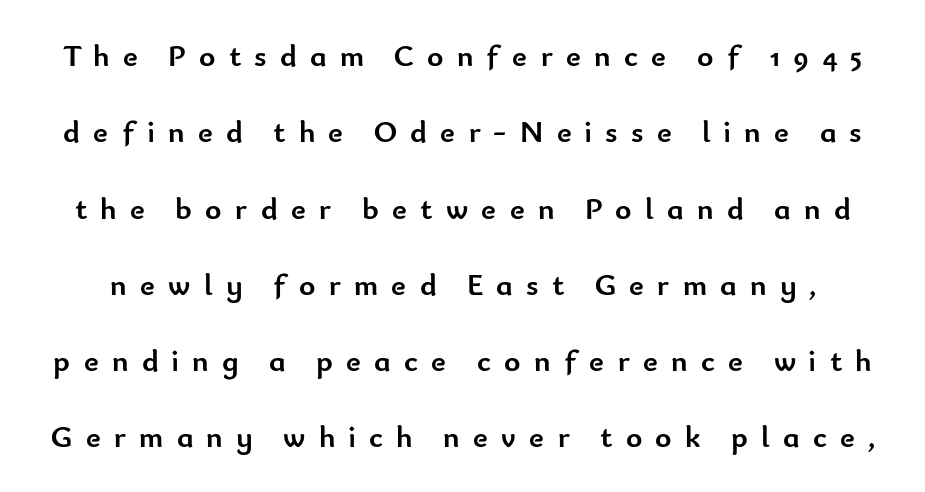
The image shows 31 px semibold sans-serif type, upright; set loose line spacing (2.46x), unusually wide letter spacing (+0.43 em), not underlined; low stroke contrast and a small x-height.
